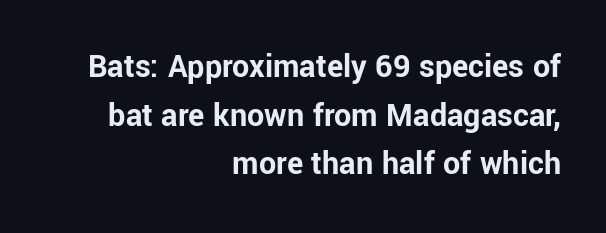
Q: Is the text bold? A: Yes.
Q: Is the text italic (slanted)? A: No, it is upright.
Q: Is the typeface a serif or a sans-serif typeface? A: Sans-serif.
Q: Is the text underlined? A: No.
Q: How is the paragraph aligned? A: Right-aligned.
Q: Is the spacing between letters normal or unusually wide? A: Normal.
Q: Is the spacing between lines tight, normal or loose? A: Normal.
Q: Width (condensed, normal, or wide)? A: Normal.
Q: Stroke contrast? A: Low.
Q: x-height? A: Medium.
Q: Monospaced? A: No.
